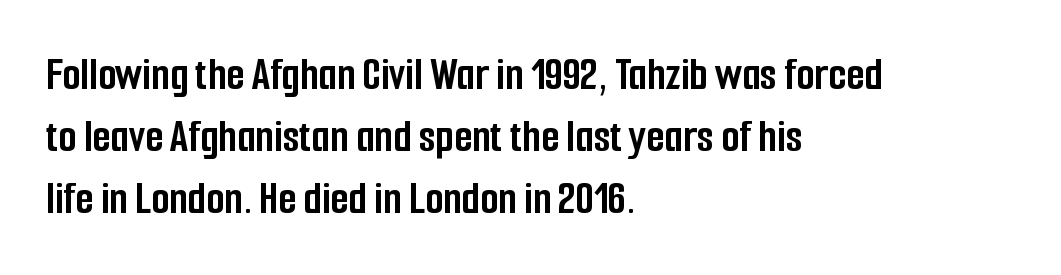
Q: Is the text bold? A: Yes.
Q: Is the text italic (slanted)? A: No, it is upright.
Q: Is the typeface a serif or a sans-serif typeface? A: Sans-serif.
Q: Is the text underlined? A: No.
Q: How is the paragraph aligned? A: Left-aligned.
Q: Is the spacing between letters normal or unusually wide? A: Normal.
Q: Is the spacing between lines tight, normal or loose? A: Normal.
Q: Width (condensed, normal, or wide)? A: Condensed.
Q: Stroke contrast? A: Low.
Q: x-height? A: Medium.
Q: Monospaced? A: No.
